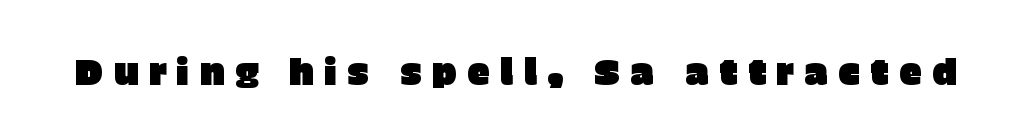
Descenders are the only things crossing below the line. The lettering holds an erect, upright posture throughout. The face used here is proportionally spaced, like ordinary book or web type. What stands out about the letter spacing? Its width — letters are far apart. Check where the strokes stop: nothing finishes them off — pure sans.
